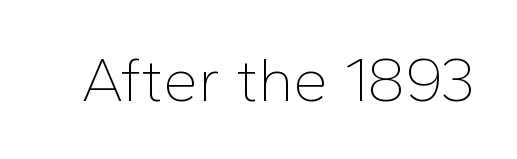
Q: Is the text bold? A: No.
Q: Is the text italic (slanted)? A: No, it is upright.
Q: Is the typeface a serif or a sans-serif typeface? A: Sans-serif.
Q: Is the text underlined? A: No.
Q: Is the spacing between letters normal or unusually wide? A: Normal.
Q: Width (condensed, normal, or wide)? A: Normal.
Q: Stroke contrast? A: Low.
Q: x-height? A: Medium.
Q: Monospaced? A: No.
